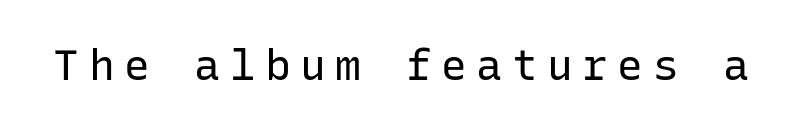
The image shows 43 px regular-weight sans-serif type, upright, monospaced; set unusually wide letter spacing (+0.22 em), not underlined; low stroke contrast and a medium x-height.
